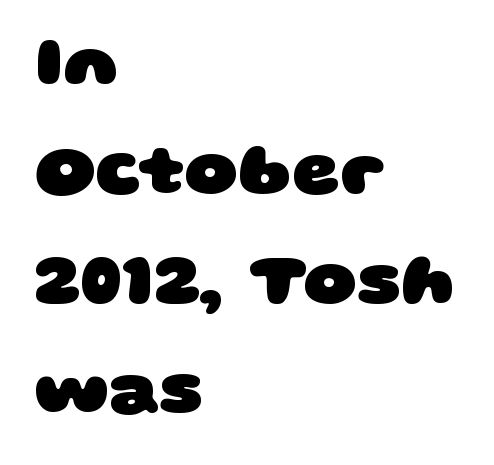
The image shows 73 px heavy, wide sans-serif type; set left-aligned, normal line spacing (1.5x), normal letter spacing, not underlined; low stroke contrast and a large x-height.
